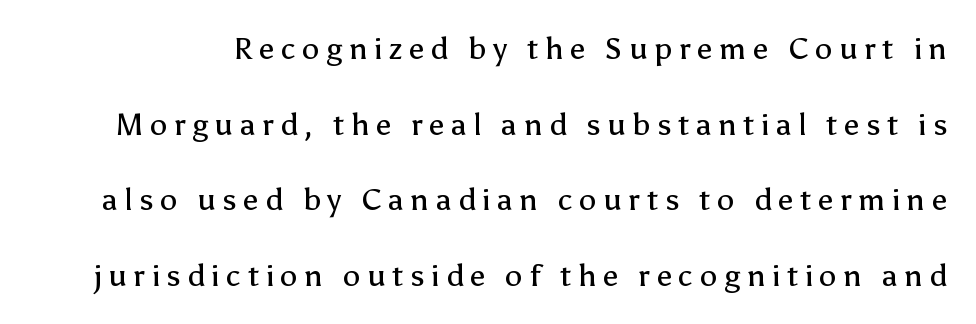
Q: Is the text bold? A: No.
Q: Is the text italic (slanted)? A: No, it is upright.
Q: Is the typeface a serif or a sans-serif typeface? A: Sans-serif.
Q: Is the text underlined? A: No.
Q: Is the spacing between letters normal or unusually wide? A: Unusually wide.
Q: Is the spacing between lines tight, normal or loose? A: Loose.
Q: Width (condensed, normal, or wide)? A: Normal.
Q: Stroke contrast? A: Low.
Q: x-height? A: Medium.
Q: Monospaced? A: No.
